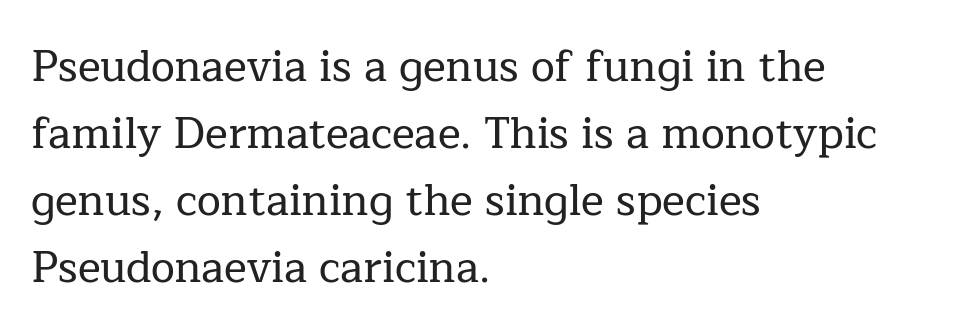
Nothing unusual about the tracking: characters are spaced as the font intends. The baseline area is clear. The letters advance in unequal steps, a hallmark of proportional type. Typeset ragged right — the left edge is the straight one. This is the regular roman posture of the typeface. Students, observe: this is what conventionally led text looks like.
